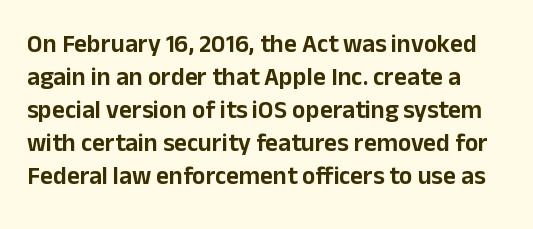
The image shows 25 px text type, upright; set normal line spacing (1.32x), normal letter spacing, not underlined.
